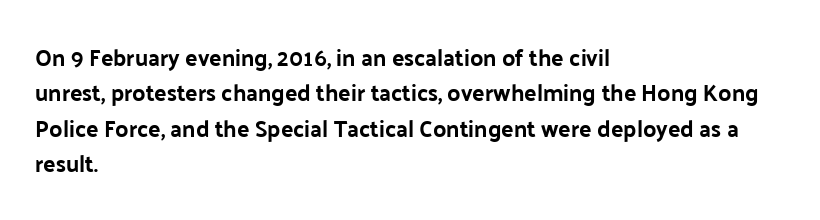
{"italic": "no", "underline": "no", "align": "left", "line_spacing": "normal", "line_spacing_ratio": 1.54, "letter_spacing": "normal", "letter_spacing_em": 0.0, "glyph_px": 23}
